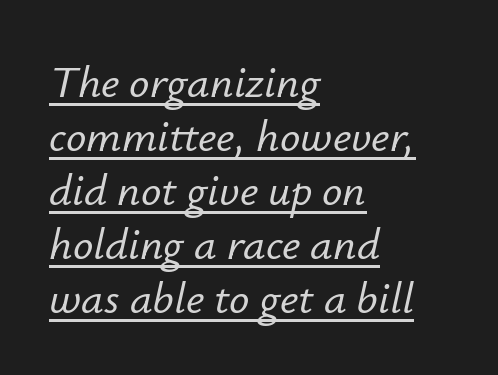
Quick note: underline on. Spacing verdict: proportional, widths tailored to each character. In terms of letterspacing, this is plain default setting. Horizontal alignment here is leftward, the default for most running prose. The face used here has a pronounced slope to its letters.
